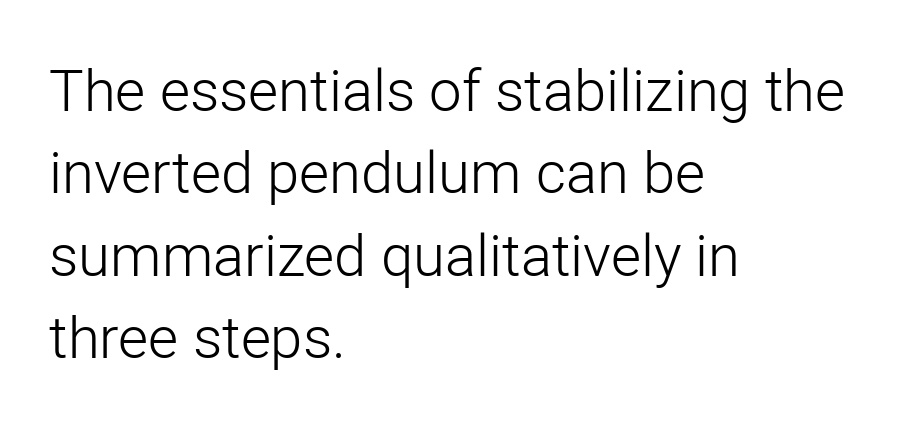
{"serif": "no", "italic": "no", "bold": "no", "weight": "light", "width": "normal", "stroke_contrast": "low", "x_height": "medium", "monospaced": "no", "underline": "no", "align": "left", "line_spacing": "normal", "line_spacing_ratio": 1.42, "letter_spacing": "normal", "letter_spacing_em": 0.0, "glyph_px": 58}
